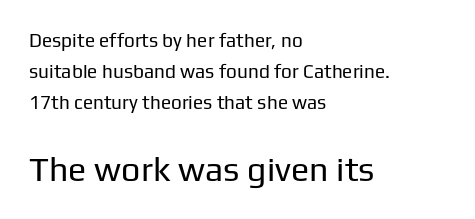
{"serif": "no", "italic": "no", "bold": "no", "weight": "regular", "width": "normal", "stroke_contrast": "low", "x_height": "medium", "monospaced": "no", "underline": "no", "align": "left", "line_spacing": "normal", "line_spacing_ratio": 1.63, "letter_spacing": "normal", "letter_spacing_em": 0.0, "larger_block": "second", "size_ratio": 1.79, "glyph_px": 34}
